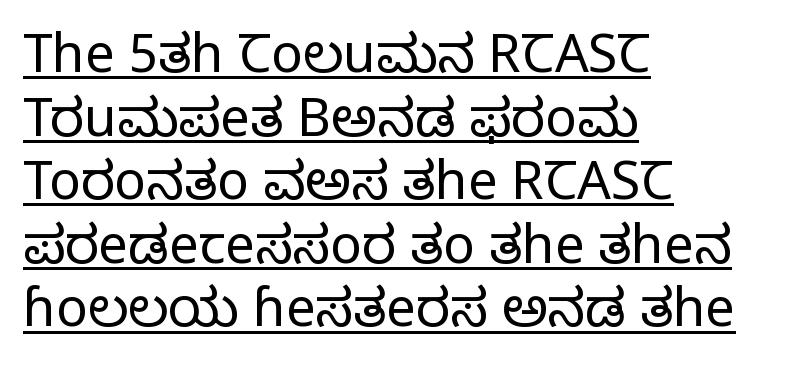
Q: Is the text bold? A: No.
Q: Is the text italic (slanted)? A: No, it is upright.
Q: Is the typeface a serif or a sans-serif typeface? A: Serif.
Q: Is the text underlined? A: Yes.
Q: How is the paragraph aligned? A: Left-aligned.
Q: Is the spacing between letters normal or unusually wide? A: Normal.
Q: Width (condensed, normal, or wide)? A: Normal.
Q: Stroke contrast? A: Low.
Q: x-height? A: Large.
Q: Monospaced? A: No.
